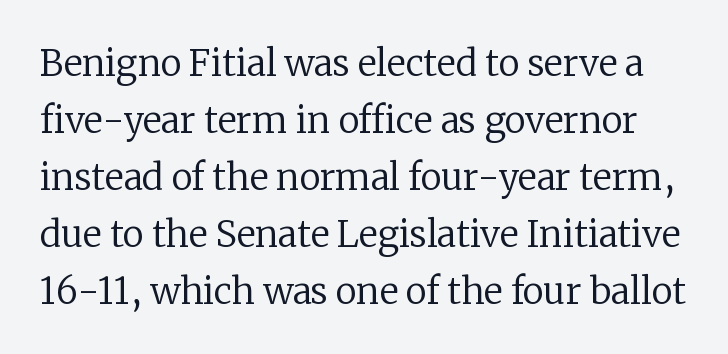
The image shows 36 px regular-weight serif type, upright; set normal line spacing (1.58x), normal letter spacing, not underlined; low stroke contrast and a medium x-height.
